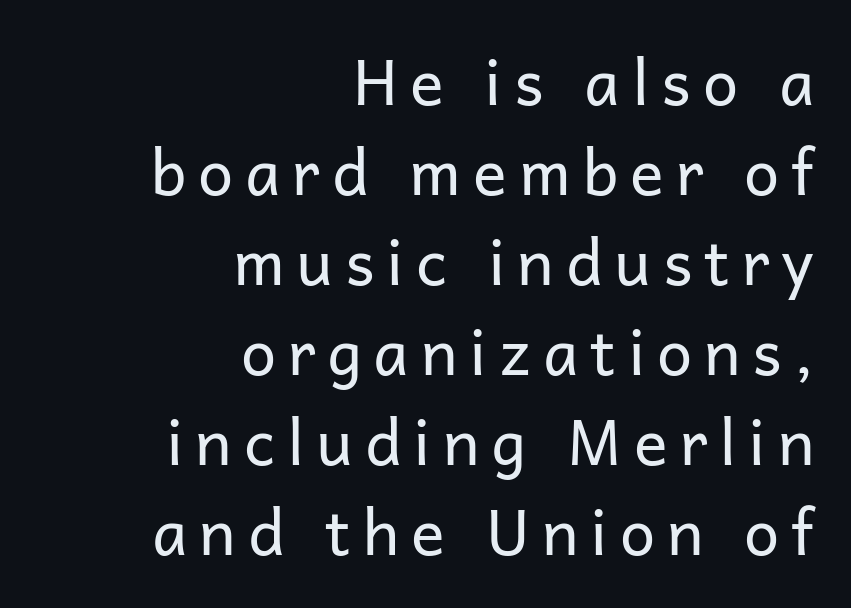
Q: Is the text bold? A: No.
Q: Is the text italic (slanted)? A: No, it is upright.
Q: Is the typeface a serif or a sans-serif typeface? A: Sans-serif.
Q: Is the text underlined? A: No.
Q: How is the paragraph aligned? A: Right-aligned.
Q: Is the spacing between lines tight, normal or loose? A: Normal.
Q: Width (condensed, normal, or wide)? A: Normal.
Q: Stroke contrast? A: Low.
Q: x-height? A: Medium.
Q: Monospaced? A: No.
